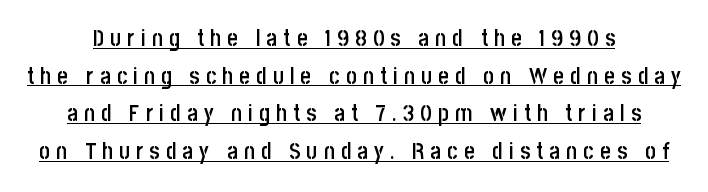
The image shows 23 px text type, upright; set normal line spacing (1.64x), unusually wide letter spacing (+0.27 em), underlined.
